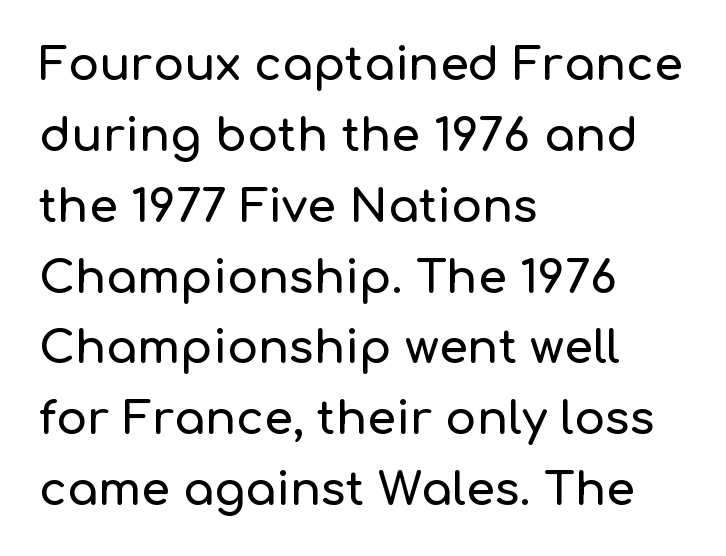
{"serif": "no", "italic": "no", "width": "normal", "stroke_contrast": "low", "x_height": "medium", "monospaced": "no", "underline": "no", "align": "left", "line_spacing": "normal", "line_spacing_ratio": 1.54, "letter_spacing": "normal", "letter_spacing_em": 0.0, "glyph_px": 46}
